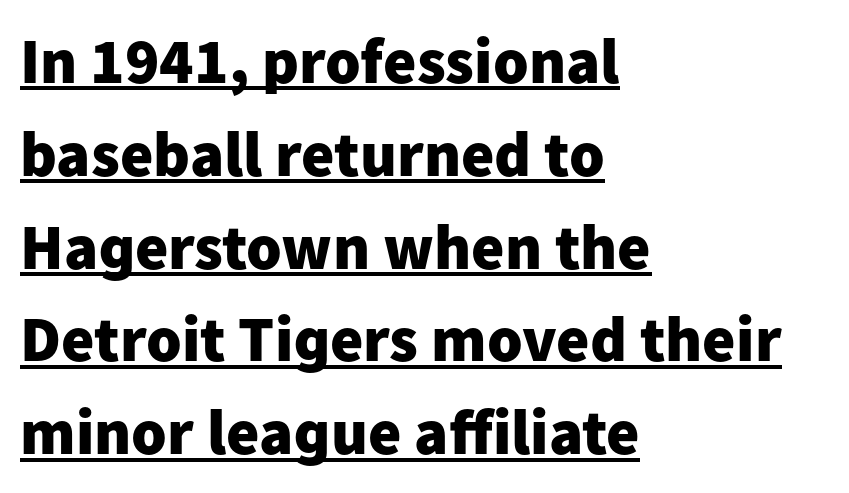
Q: Is the text bold? A: Yes.
Q: Is the text italic (slanted)? A: No, it is upright.
Q: Is the typeface a serif or a sans-serif typeface? A: Sans-serif.
Q: Is the text underlined? A: Yes.
Q: How is the paragraph aligned? A: Left-aligned.
Q: Is the spacing between letters normal or unusually wide? A: Normal.
Q: Is the spacing between lines tight, normal or loose? A: Normal.
Q: Width (condensed, normal, or wide)? A: Normal.
Q: Stroke contrast? A: Low.
Q: x-height? A: Medium.
Q: Monospaced? A: No.
